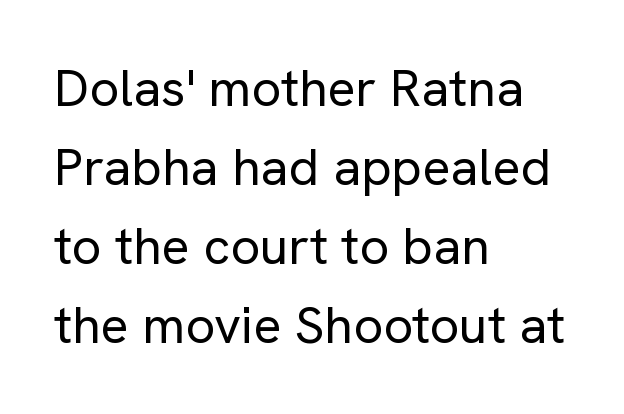
The image shows 52 px regular-weight sans-serif type, upright; set left-aligned, normal line spacing (1.52x), normal letter spacing, not underlined; low stroke contrast and a medium x-height.
